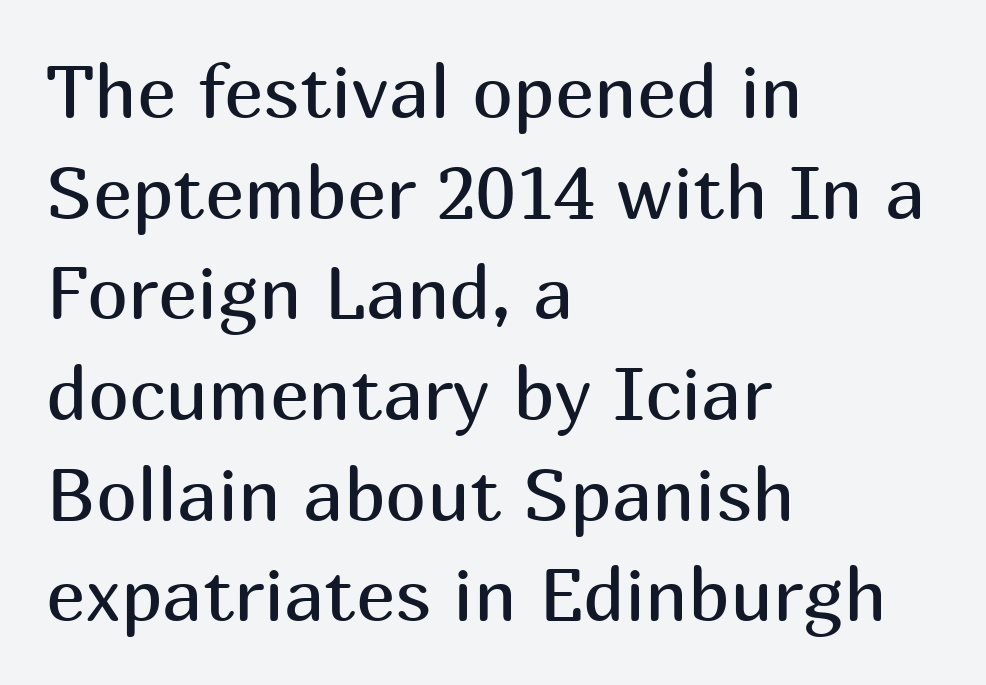
Q: Is the text bold? A: No.
Q: Is the text italic (slanted)? A: No, it is upright.
Q: Is the typeface a serif or a sans-serif typeface? A: Sans-serif.
Q: Is the text underlined? A: No.
Q: How is the paragraph aligned? A: Left-aligned.
Q: Is the spacing between letters normal or unusually wide? A: Normal.
Q: Is the spacing between lines tight, normal or loose? A: Normal.
Q: Width (condensed, normal, or wide)? A: Normal.
Q: Stroke contrast? A: Medium.
Q: x-height? A: Medium.
Q: Monospaced? A: No.
